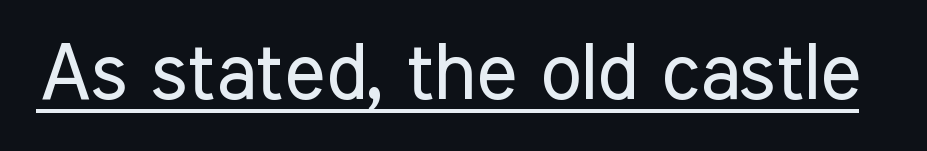
The image shows 78 px regular-weight, condensed sans-serif type, upright; set normal letter spacing, underlined; low stroke contrast and a medium x-height.
